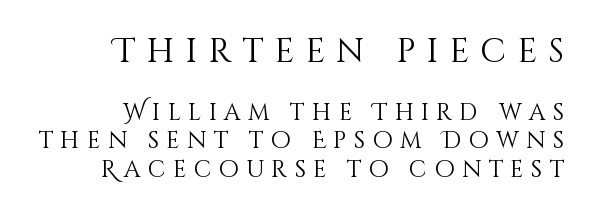
Q: Is the text bold? A: No.
Q: Is the text italic (slanted)? A: No, it is upright.
Q: Is the text underlined? A: No.
Q: How is the paragraph aligned? A: Right-aligned.
Q: Is the spacing between letters normal or unusually wide? A: Unusually wide.
Q: Which block of text is set in a larger size, the first (top) or the second (bottom)? A: The first (top) one.
Q: Width (condensed, normal, or wide)? A: Normal.
Q: Stroke contrast? A: Medium.
Q: x-height? A: Large.
Q: Monospaced? A: No.
